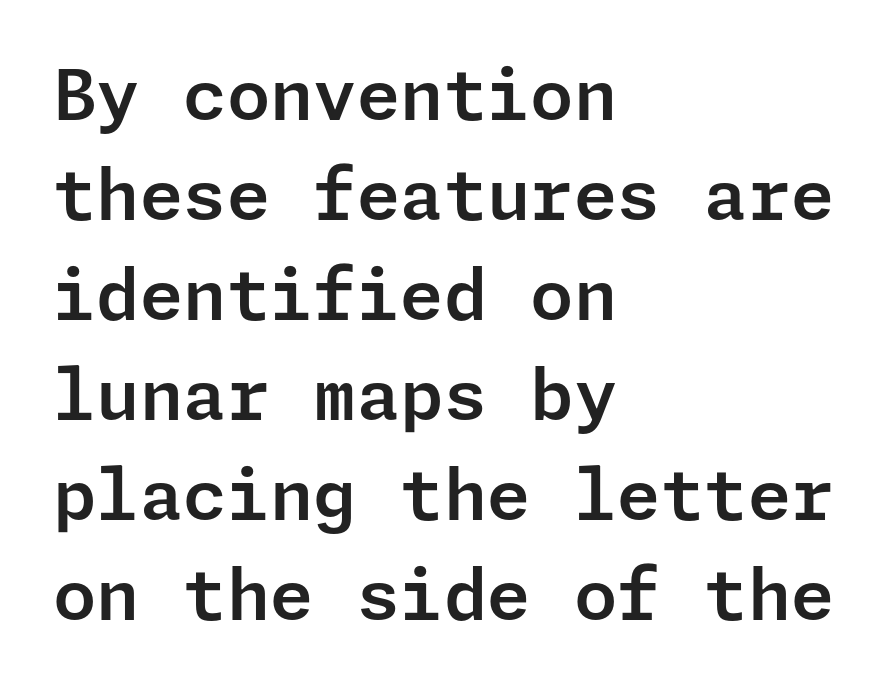
The image shows 70 px sans-serif type, upright; set left-aligned, normal line spacing (1.43x), normal letter spacing, not underlined; low stroke contrast and a medium x-height.
